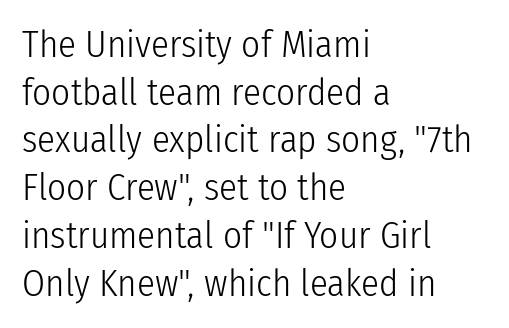
Notice how descenders clear the ascenders below comfortably — that's standard leading. Glyph-to-glyph distance matches everyday printed text. The typography opts for an upright posture over an oblique one. The gap between lines stays unmarked.
